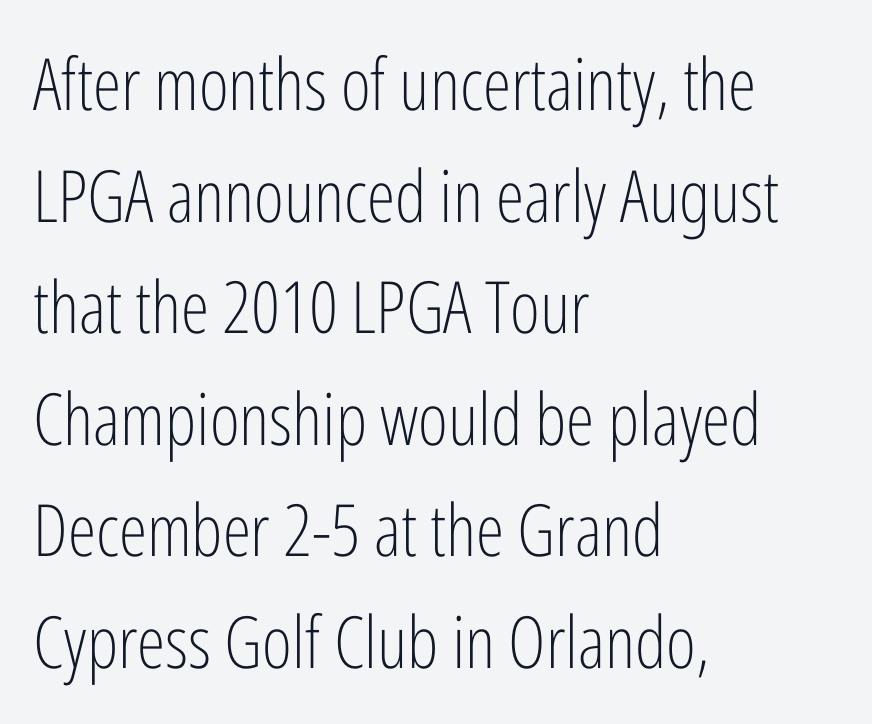
Q: Is the text bold? A: No.
Q: Is the text italic (slanted)? A: No, it is upright.
Q: Is the typeface a serif or a sans-serif typeface? A: Sans-serif.
Q: Is the text underlined? A: No.
Q: How is the paragraph aligned? A: Left-aligned.
Q: Is the spacing between letters normal or unusually wide? A: Normal.
Q: Is the spacing between lines tight, normal or loose? A: Normal.
Q: Width (condensed, normal, or wide)? A: Condensed.
Q: Stroke contrast? A: Low.
Q: x-height? A: Medium.
Q: Monospaced? A: No.
